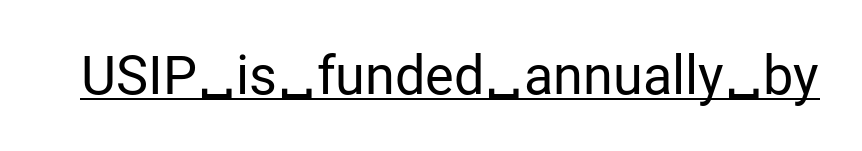
The image shows 54 px regular-weight sans-serif type, upright; set normal letter spacing, underlined; low stroke contrast and a medium x-height.
